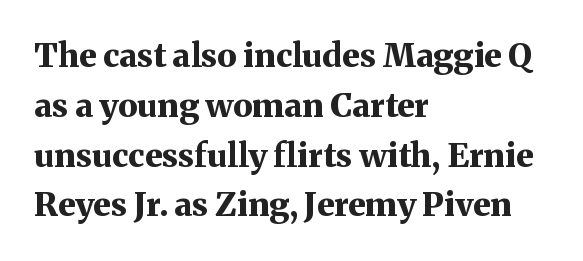
The image shows 33 px bold serif type, upright; set left-aligned, normal line spacing (1.51x), normal letter spacing, not underlined; medium stroke contrast and a medium x-height.
